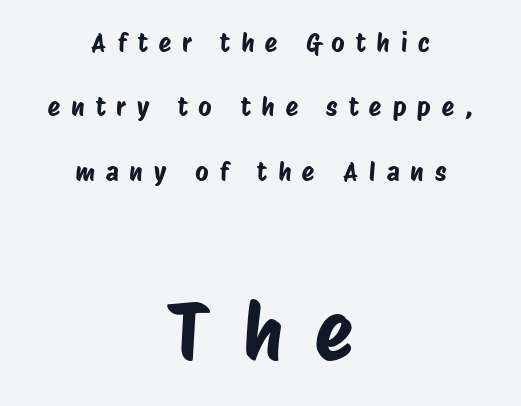
Between one letter and the next there's a generous, obvious gap. Horizontal bands of white between lines are thick stripes. The passage shown is not underscored anywhere. The type family on display is of the sans-serif kind. A student would call this center alignment; a typographer would say set centered.
